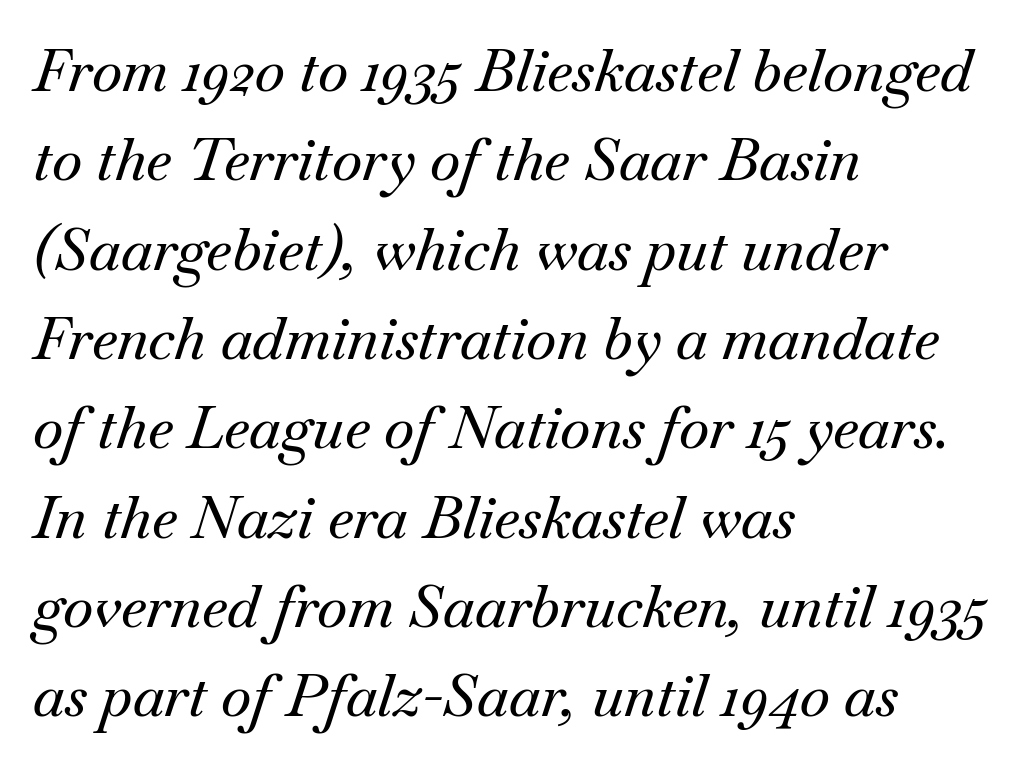
The face used here is proportionally spaced, like ordinary book or web type. Unlike a clean sans, this face finishes its strokes with serifs. Underlining? Definitely not there. No extra tracking has been applied to these lines.
